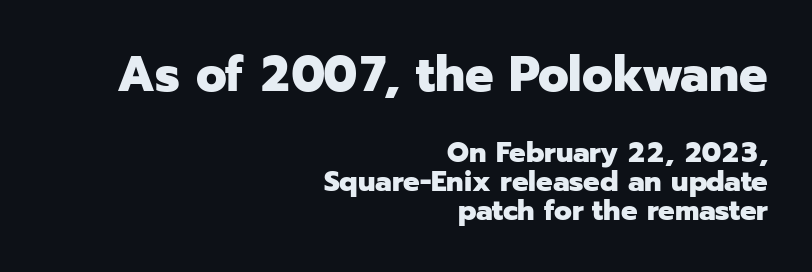
Caption: bold face, heavy strokes. Descenders are the only things crossing below the line. Character widths vary here, with narrow letters taking less room than wide ones. The compositor pushed each line to the right boundary. Between these two stacked blocks, the higher one wins on size. This sample uses plain, unmodified letter spacing.
